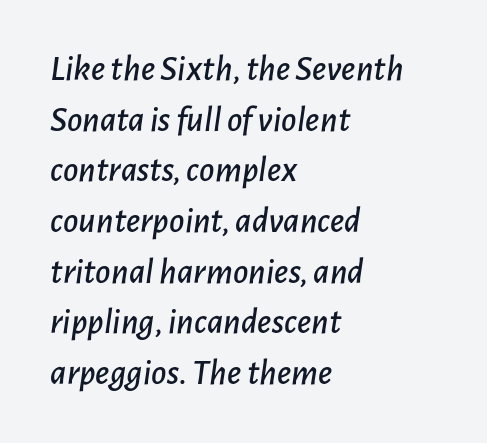
{"italic": "yes", "lean": "right", "slant_degrees": 7, "width": "normal", "stroke_contrast": "low", "x_height": "medium", "monospaced": "no", "underline": "no", "align": "left", "line_spacing": "normal", "line_spacing_ratio": 1.37, "letter_spacing": "normal", "letter_spacing_em": 0.0, "glyph_px": 37}
